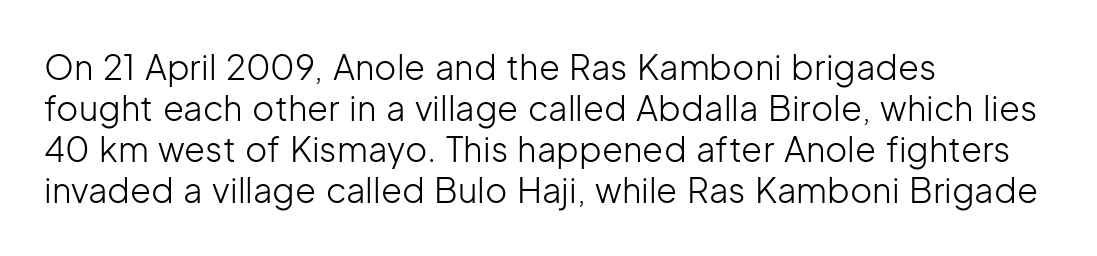
Serifs: no, the terminals of the letterforms are clean. The glyphs are unaccompanied by any horizontal stroke below them. The paragraph has a hard left edge and a soft right edge. Upright lettering throughout. These glyphs show unthickened strokes, regular width or finer.
